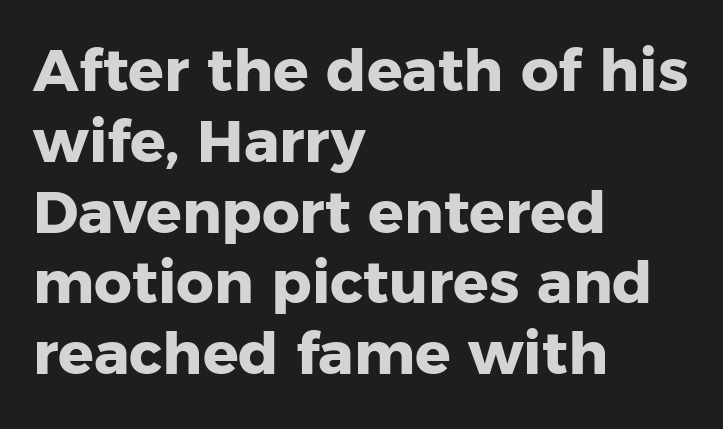
{"serif": "no", "italic": "no", "bold": "yes", "weight": "heavy", "width": "normal", "stroke_contrast": "low", "x_height": "medium", "monospaced": "no", "underline": "no", "align": "left", "line_spacing_ratio": 1.2, "letter_spacing": "normal", "letter_spacing_em": 0.0, "glyph_px": 59}
